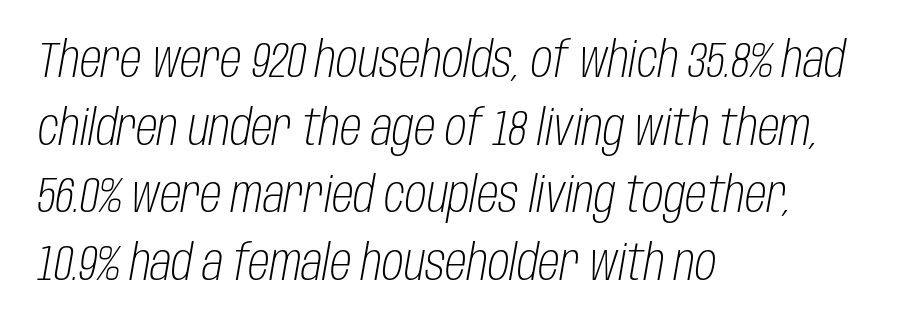
Q: Is the text bold? A: No.
Q: Is the text italic (slanted)? A: Yes, it leans right by about 10 degrees.
Q: Is the text underlined? A: No.
Q: How is the paragraph aligned? A: Left-aligned.
Q: Is the spacing between letters normal or unusually wide? A: Normal.
Q: Is the spacing between lines tight, normal or loose? A: Normal.
Q: Width (condensed, normal, or wide)? A: Condensed.
Q: Stroke contrast? A: Low.
Q: x-height? A: Large.
Q: Monospaced? A: No.
